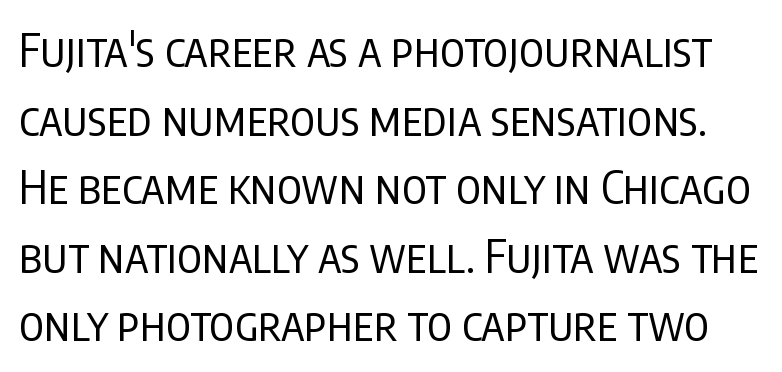
{"serif": "no", "italic": "no", "bold": "no", "weight": "regular", "width": "condensed", "stroke_contrast": "low", "x_height": "large", "monospaced": "no", "underline": "no", "line_spacing": "normal", "line_spacing_ratio": 1.49, "letter_spacing": "normal", "letter_spacing_em": 0.0, "glyph_px": 46}
